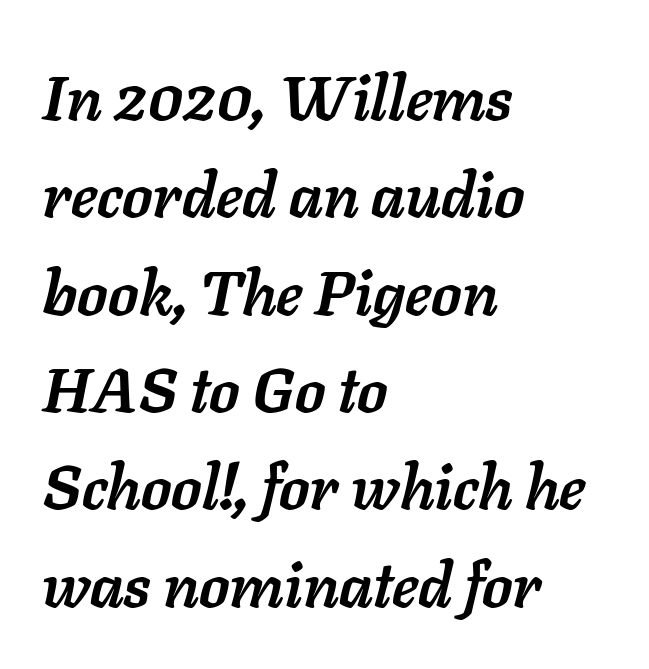
Slant detected: the letters are inclined. The gap between lines stays unmarked. Emphasis by weight is at full strength: bold. In CSS terms this would be text-align: left. One glance says typical: line gaps are just what's usual.
